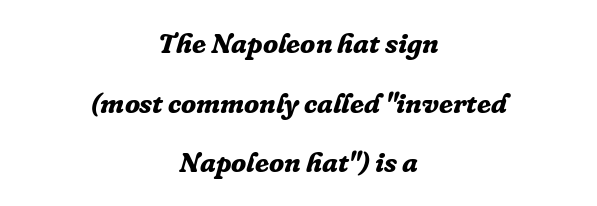
{"serif": "yes", "italic": "yes", "lean": "right", "slant_degrees": 16, "bold": "yes", "weight": "bold", "width": "normal", "stroke_contrast": "low", "x_height": "medium", "monospaced": "no", "underline": "no", "align": "center", "line_spacing": "loose", "line_spacing_ratio": 2.13, "letter_spacing": "normal", "letter_spacing_em": 0.0, "glyph_px": 28}
